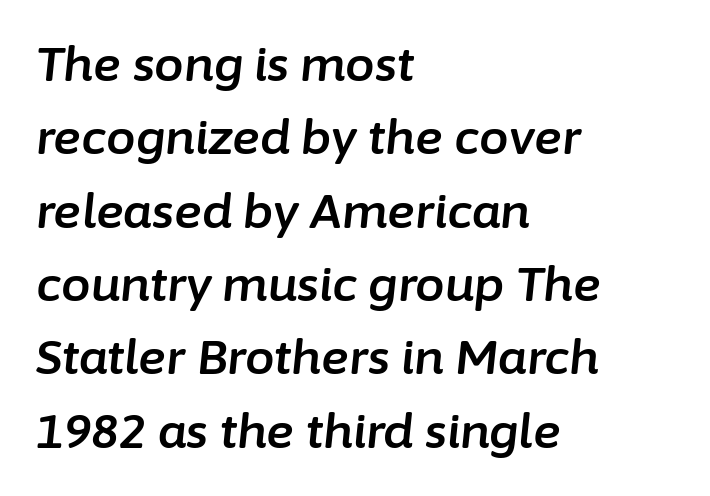
The image shows 47 px text type, italic (leaning right); set left-aligned, normal line spacing (1.56x), normal letter spacing, not underlined; low stroke contrast and a medium x-height.
